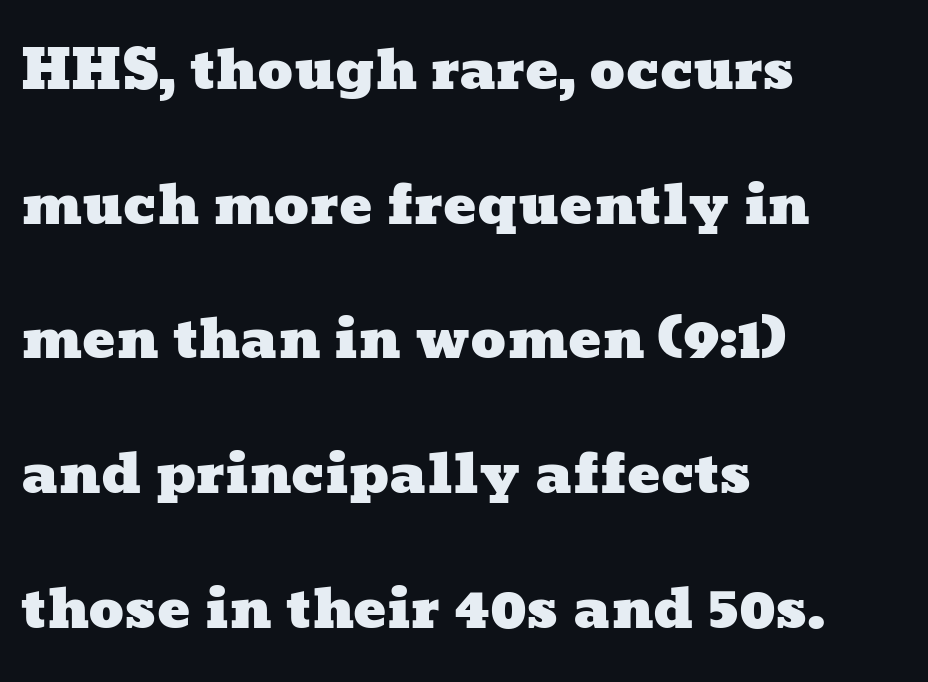
Horizontal bands of white between lines are thick stripes. Alignment: flush left. Has an underline been added? It has not. The gaps between neighbouring characters are ordinary and unremarkable. Varying glyph widths throughout — classic text-font behaviour.
